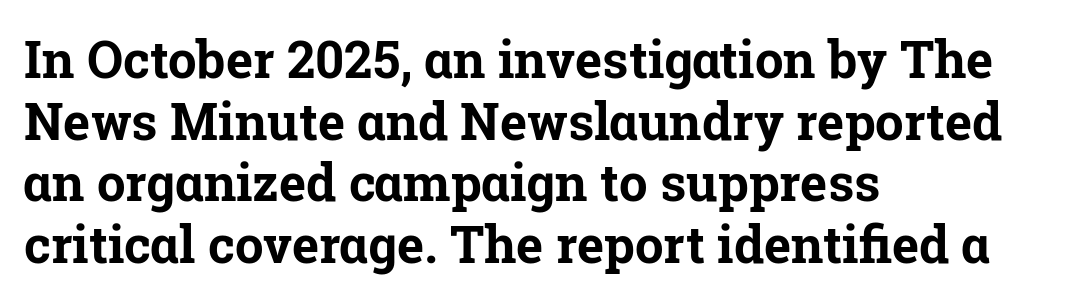
A typesetter would call this zero additional tracking. A student would call this left alignment; a typographer would say flush left, rag right. Italic? Not at all — the glyphs are vertical. The letters carry serifs — small finishing strokes at the ends of their stems.
